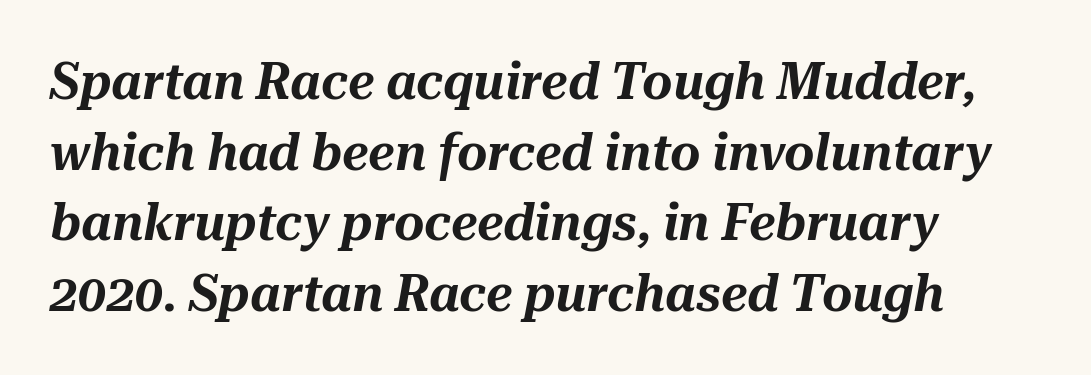
Q: Is the text italic (slanted)? A: Yes, it leans right by about 10 degrees.
Q: Is the text underlined? A: No.
Q: How is the paragraph aligned? A: Left-aligned.
Q: Is the spacing between letters normal or unusually wide? A: Normal.
Q: Is the spacing between lines tight, normal or loose? A: Normal.
Q: Width (condensed, normal, or wide)? A: Normal.
Q: Stroke contrast? A: Medium.
Q: x-height? A: Medium.
Q: Monospaced? A: No.
